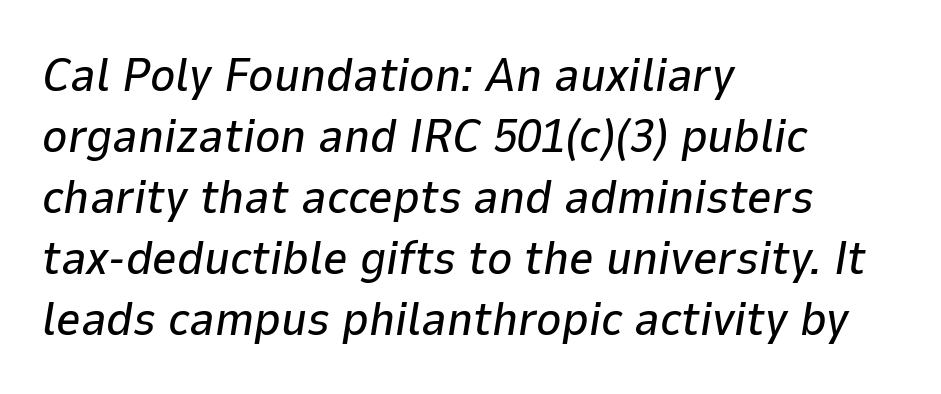
Here the designer chose a conventional face with non-uniform glyph widths. The glyphs look as if they've been sheared to an angle. The vertical gap from one line to the next is medium. Glance below the letters and you will spot only blank space.
